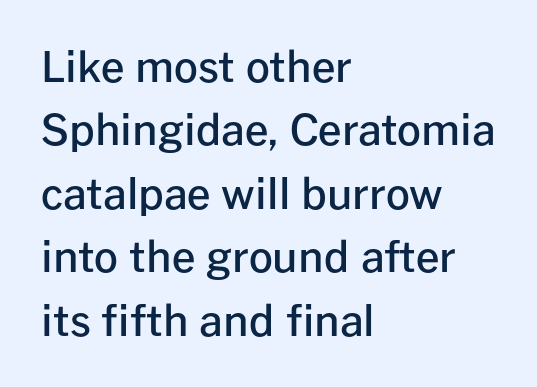
Q: Is the text bold? A: Semi-bold.
Q: Is the text italic (slanted)? A: No, it is upright.
Q: Is the typeface a serif or a sans-serif typeface? A: Sans-serif.
Q: Is the text underlined? A: No.
Q: How is the paragraph aligned? A: Left-aligned.
Q: Is the spacing between letters normal or unusually wide? A: Normal.
Q: Is the spacing between lines tight, normal or loose? A: Normal.
Q: Width (condensed, normal, or wide)? A: Normal.
Q: Stroke contrast? A: Low.
Q: x-height? A: Medium.
Q: Monospaced? A: No.
